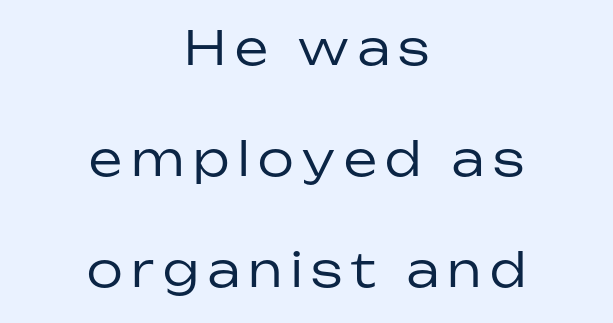
Q: Is the text bold? A: No.
Q: Is the text italic (slanted)? A: No, it is upright.
Q: Is the typeface a serif or a sans-serif typeface? A: Sans-serif.
Q: Is the text underlined? A: No.
Q: How is the paragraph aligned? A: Centered.
Q: Is the spacing between lines tight, normal or loose? A: Loose.
Q: Width (condensed, normal, or wide)? A: Normal.
Q: Stroke contrast? A: Low.
Q: x-height? A: Medium.
Q: Monospaced? A: No.
